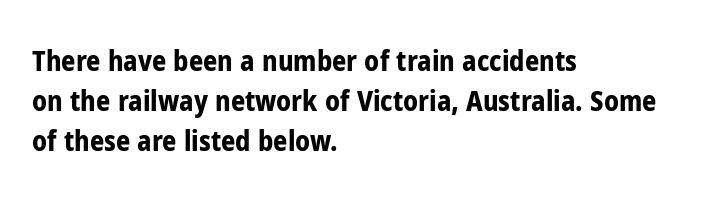
Here the designer chose a conventional face with non-uniform glyph widths. I'd describe the lettering as bold — thick and assertive. Stroke terminals: plain, sans-serif. Is there much room between lines? A standard amount, neither cramped nor airy. This sample uses plain, unmodified letter spacing. Decoration check: the copy has no underline.
